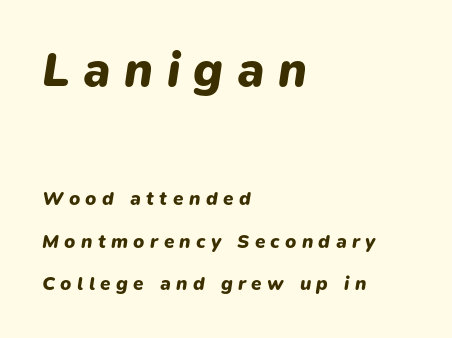
Q: Is the text bold? A: Yes.
Q: Is the text italic (slanted)? A: Yes, it leans right by about 9 degrees.
Q: Is the text underlined? A: No.
Q: How is the paragraph aligned? A: Left-aligned.
Q: Is the spacing between letters normal or unusually wide? A: Unusually wide.
Q: Is the spacing between lines tight, normal or loose? A: Loose.
Q: Which block of text is set in a larger size, the first (top) or the second (bottom)? A: The first (top) one.
Q: Width (condensed, normal, or wide)? A: Normal.
Q: Stroke contrast? A: Low.
Q: x-height? A: Medium.
Q: Monospaced? A: No.
